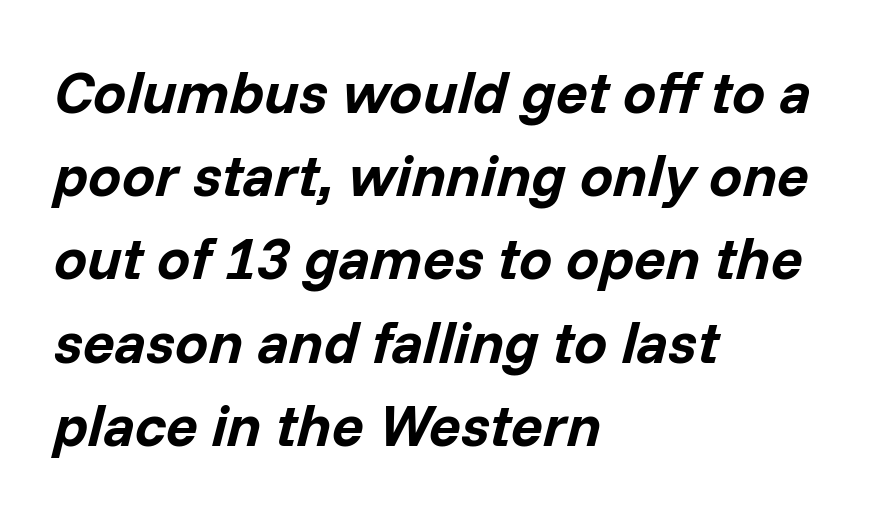
The image shows 59 px bold type, italic (leaning right); set left-aligned, normal line spacing (1.41x), normal letter spacing, not underlined; low stroke contrast and a medium x-height.
